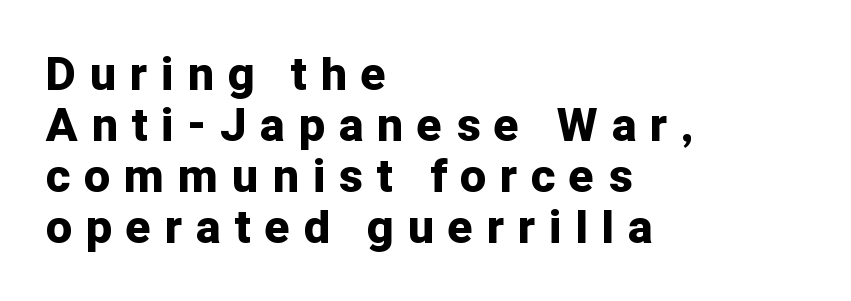
The image shows 46 px bold sans-serif type, upright; set left-aligned, tight line spacing (1.11x), unusually wide letter spacing (+0.31 em), not underlined; low stroke contrast and a medium x-height.
